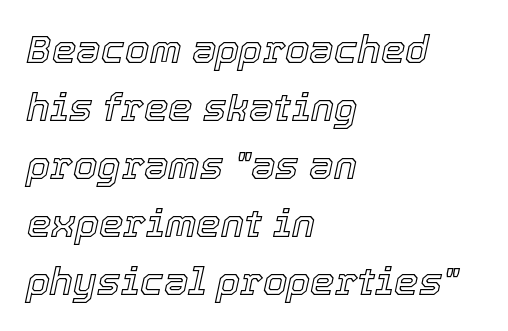
The typography opts for an oblique posture over an upright one. Leftover space on each line is placed entirely after the last word. Standard letterfit; no display-style spreading of the glyphs. Unmarked baselines from the first word to the last.
